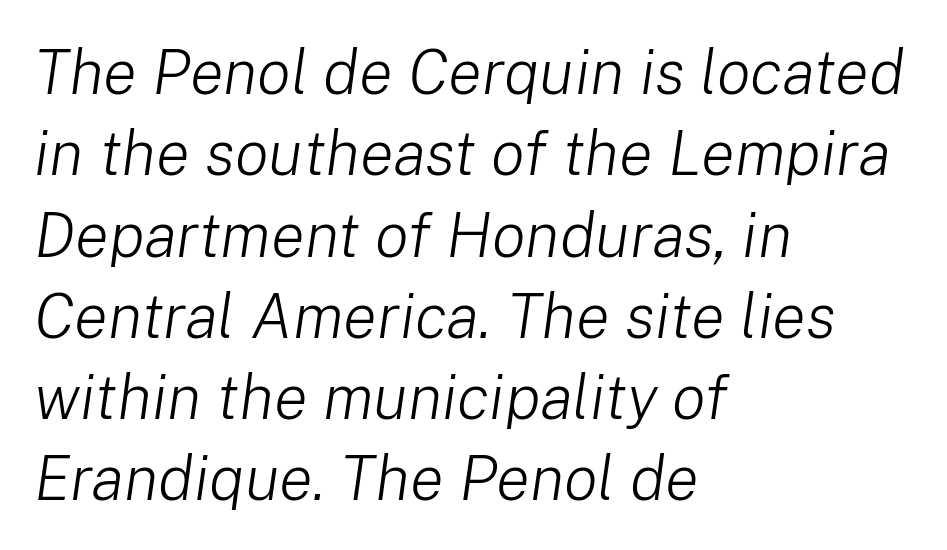
{"italic": "yes", "lean": "right", "slant_degrees": 8, "bold": "no", "weight": "light", "width": "normal", "stroke_contrast": "low", "x_height": "medium", "monospaced": "no", "underline": "no", "align": "left", "line_spacing": "normal", "line_spacing_ratio": 1.29, "letter_spacing": "normal", "letter_spacing_em": 0.0, "glyph_px": 63}
